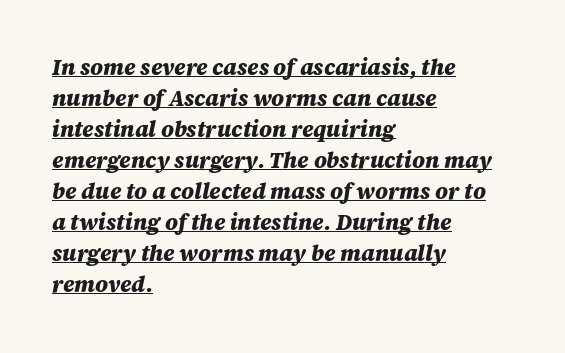
This is underlined copy, the kind a proofreader might mark for attention. Every row of glyphs begins at an identical x-position on the left. The typography opts for an oblique posture over an upright one. You could call the tracking neutral — neither tight nor loose.
